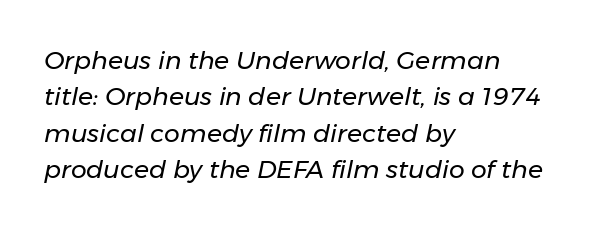
{"italic": "yes", "lean": "right", "slant_degrees": 11, "bold": "no", "underline": "no", "align": "left", "line_spacing": "normal", "line_spacing_ratio": 1.46, "letter_spacing": "normal", "letter_spacing_em": 0.0, "glyph_px": 25}
